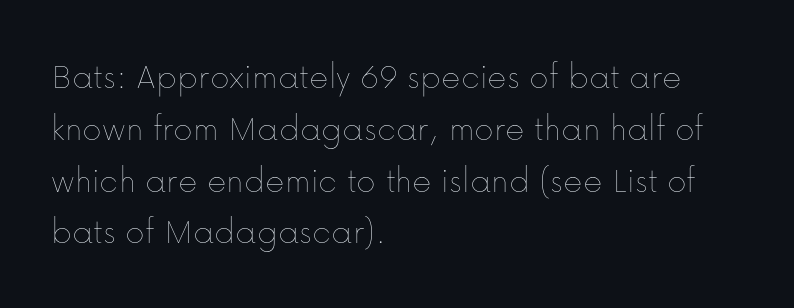
When letters stand straight like this, we call the style roman or upright. Each line starts at the same left margin while the right side varies. No extra ink here — the face is not bold. Rule under the text: the space is simply empty.
